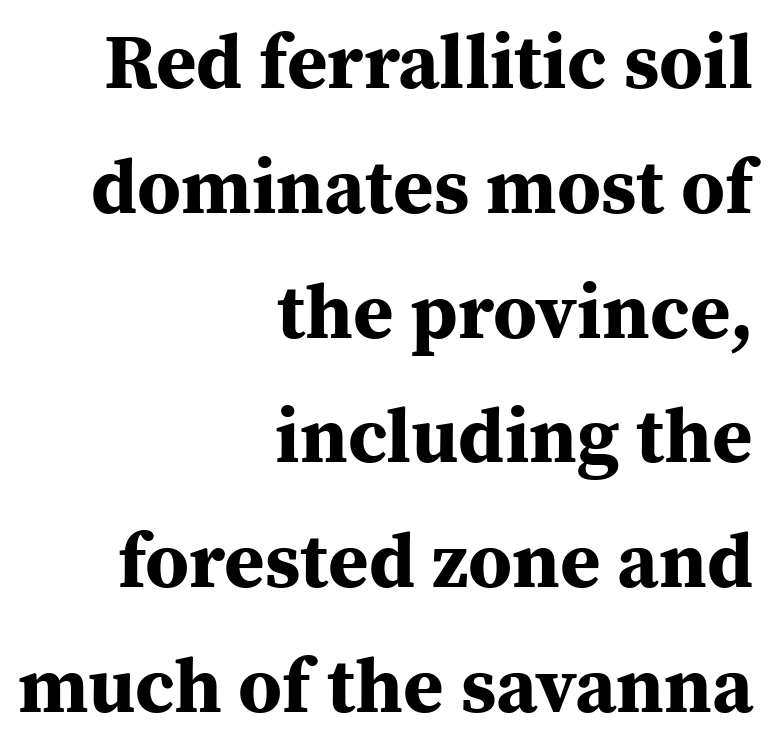
Q: Is the text bold? A: Yes.
Q: Is the text italic (slanted)? A: No, it is upright.
Q: Is the typeface a serif or a sans-serif typeface? A: Serif.
Q: Is the text underlined? A: No.
Q: How is the paragraph aligned? A: Right-aligned.
Q: Is the spacing between letters normal or unusually wide? A: Normal.
Q: Is the spacing between lines tight, normal or loose? A: Normal.
Q: Width (condensed, normal, or wide)? A: Normal.
Q: Stroke contrast? A: Medium.
Q: x-height? A: Medium.
Q: Monospaced? A: No.
